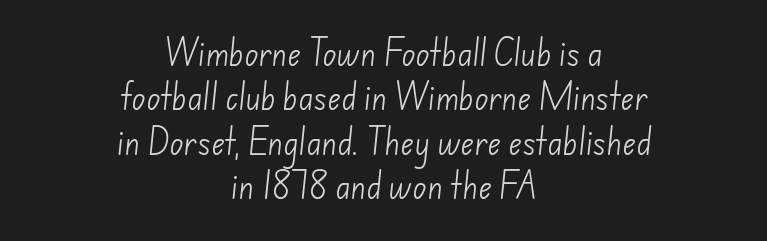
The image shows 29 px light sans-serif type; set centered, normal line spacing (1.53x), normal letter spacing, not underlined; low stroke contrast and a small x-height.
